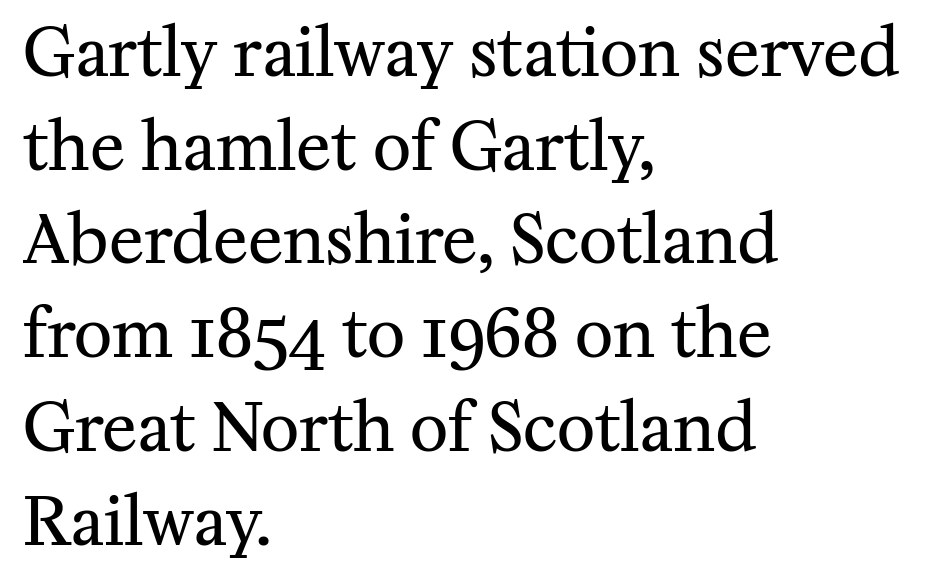
Q: Is the text bold? A: No.
Q: Is the text italic (slanted)? A: No, it is upright.
Q: Is the typeface a serif or a sans-serif typeface? A: Serif.
Q: Is the text underlined? A: No.
Q: How is the paragraph aligned? A: Left-aligned.
Q: Is the spacing between letters normal or unusually wide? A: Normal.
Q: Is the spacing between lines tight, normal or loose? A: Normal.
Q: Width (condensed, normal, or wide)? A: Normal.
Q: Stroke contrast? A: Medium.
Q: x-height? A: Medium.
Q: Monospaced? A: No.
